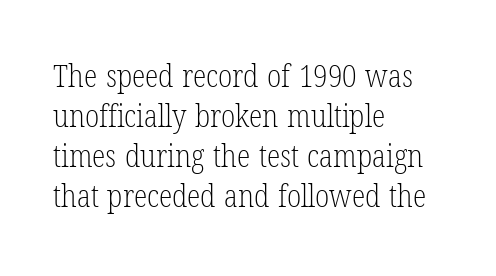
{"serif": "yes", "italic": "no", "bold": "no", "weight": "light", "width": "condensed", "stroke_contrast": "low", "x_height": "medium", "monospaced": "no", "underline": "no", "align": "left", "line_spacing": "normal", "line_spacing_ratio": 1.29, "letter_spacing": "normal", "letter_spacing_em": 0.0, "glyph_px": 31}
